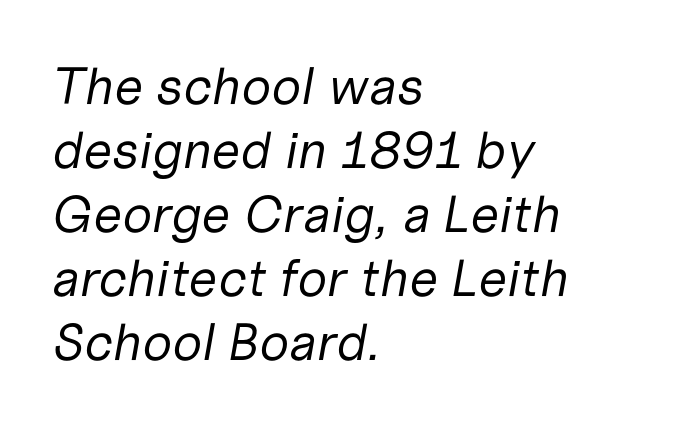
The image shows 52 px regular-weight type, italic (leaning right); set left-aligned, line spacing 1.23x, normal letter spacing, not underlined; low stroke contrast and a medium x-height.
